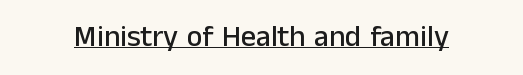
Characters remain perfectly vertical along every line. There is no visible air inserted between adjacent glyphs. Beneath each row of characters lies a ruled line. These lines are rendered in a variable-pitch font. What kind of face is this? One without serifs — a sans.
